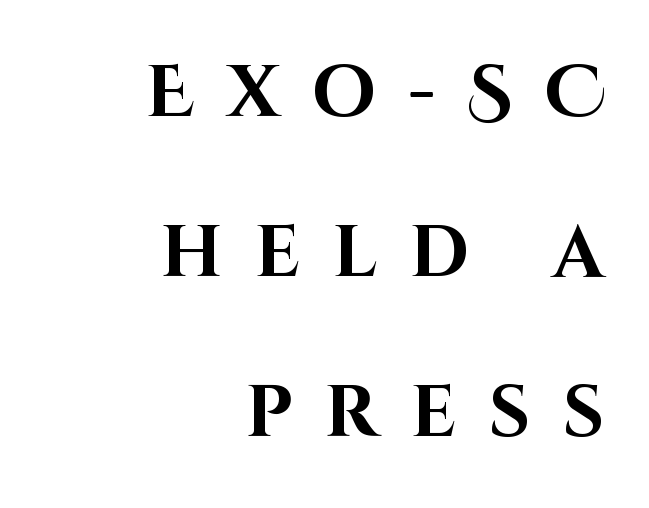
A typesetter would mark this as roman, not italic. You could not count columns in this text — the font is proportionally spaced. Words appear elongated and porous because spacing is wide. Classification — sans serif. Summary of weight: heavy, a full bold.
